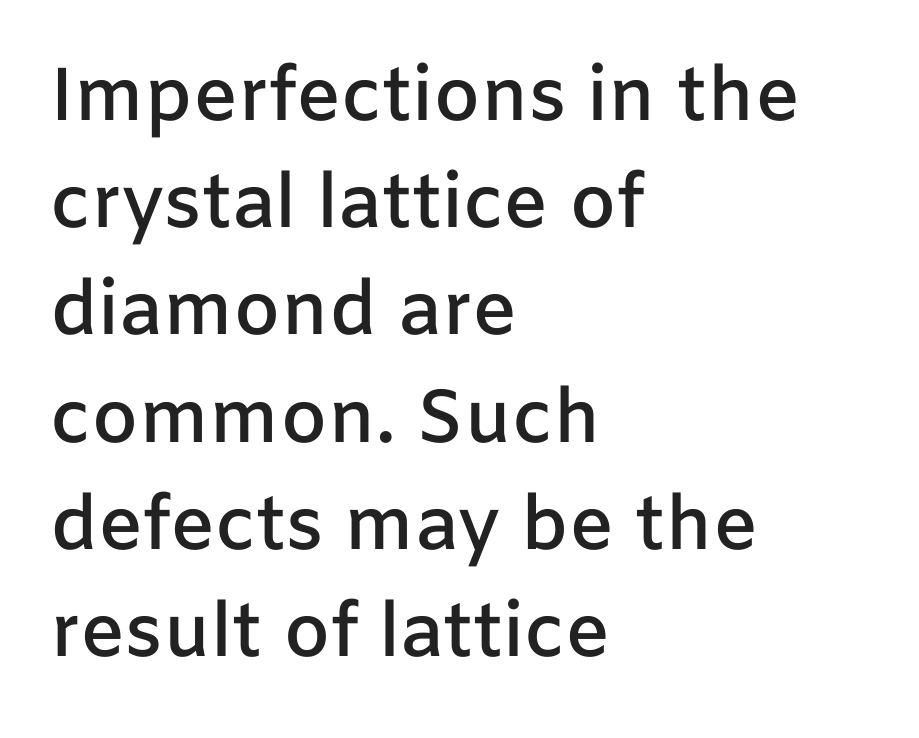
{"serif": "no", "italic": "no", "bold": "semi", "weight": "semibold", "width": "normal", "stroke_contrast": "low", "x_height": "medium", "monospaced": "no", "underline": "no", "align": "left", "line_spacing": "normal", "line_spacing_ratio": 1.43, "letter_spacing": "normal", "letter_spacing_em": 0.0, "glyph_px": 75}
